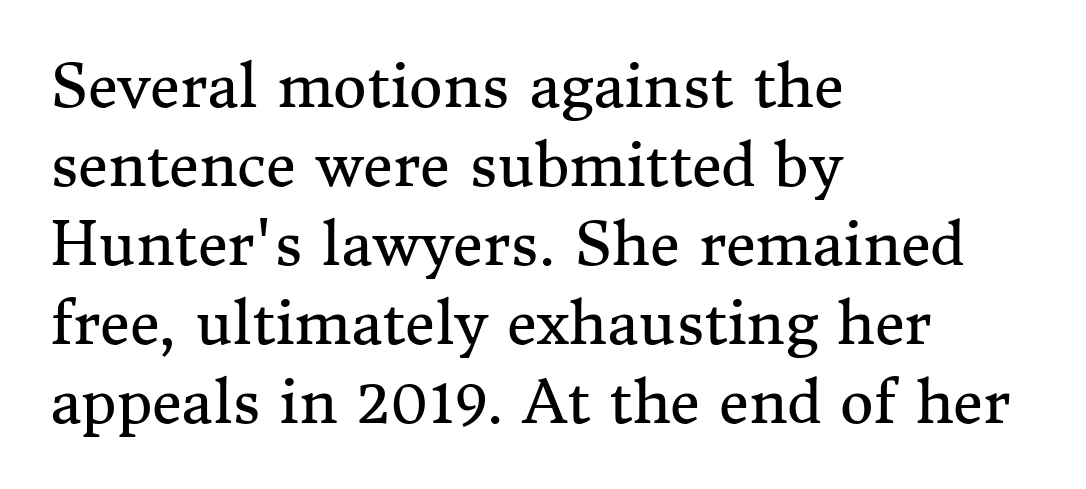
The image shows 58 px regular-weight serif type, upright; set left-aligned, normal line spacing (1.36x), normal letter spacing, not underlined; medium stroke contrast and a medium x-height.
